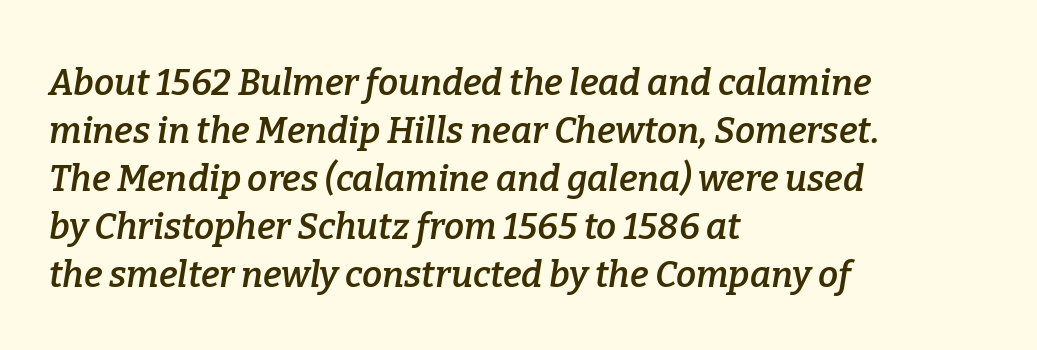
{"serif": "yes", "italic": "yes", "lean": "right", "slant_degrees": 9, "bold": "semi", "weight": "semibold", "width": "normal", "stroke_contrast": "low", "x_height": "medium", "monospaced": "no", "underline": "no", "align": "left", "line_spacing": "normal", "line_spacing_ratio": 1.33, "letter_spacing": "normal", "letter_spacing_em": 0.0, "glyph_px": 36}
